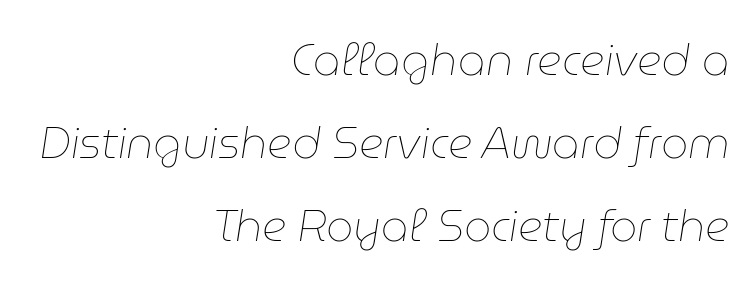
Q: Is the text bold? A: No.
Q: Is the text italic (slanted)? A: Yes, it leans right by about 9 degrees.
Q: Is the text underlined? A: No.
Q: How is the paragraph aligned? A: Right-aligned.
Q: Is the spacing between letters normal or unusually wide? A: Normal.
Q: Is the spacing between lines tight, normal or loose? A: Loose.
Q: Width (condensed, normal, or wide)? A: Normal.
Q: Stroke contrast? A: Low.
Q: x-height? A: Medium.
Q: Monospaced? A: No.
